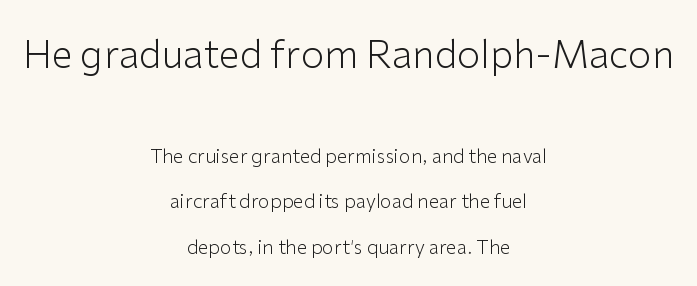
Q: Is the text bold? A: No.
Q: Is the text italic (slanted)? A: No, it is upright.
Q: Is the typeface a serif or a sans-serif typeface? A: Sans-serif.
Q: Is the text underlined? A: No.
Q: How is the paragraph aligned? A: Centered.
Q: Is the spacing between letters normal or unusually wide? A: Normal.
Q: Is the spacing between lines tight, normal or loose? A: Loose.
Q: Which block of text is set in a larger size, the first (top) or the second (bottom)? A: The first (top) one.
Q: Width (condensed, normal, or wide)? A: Normal.
Q: Stroke contrast? A: Low.
Q: x-height? A: Medium.
Q: Monospaced? A: No.
